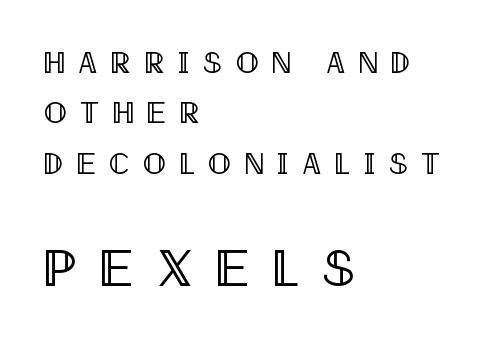
Q: Is the text italic (slanted)? A: No, it is upright.
Q: Is the text underlined? A: No.
Q: How is the paragraph aligned? A: Left-aligned.
Q: Is the spacing between letters normal or unusually wide? A: Unusually wide.
Q: Is the spacing between lines tight, normal or loose? A: Normal.
Q: Which block of text is set in a larger size, the first (top) or the second (bottom)? A: The second (bottom) one.
Q: Width (condensed, normal, or wide)? A: Condensed.
Q: x-height? A: Large.
Q: Monospaced? A: No.
